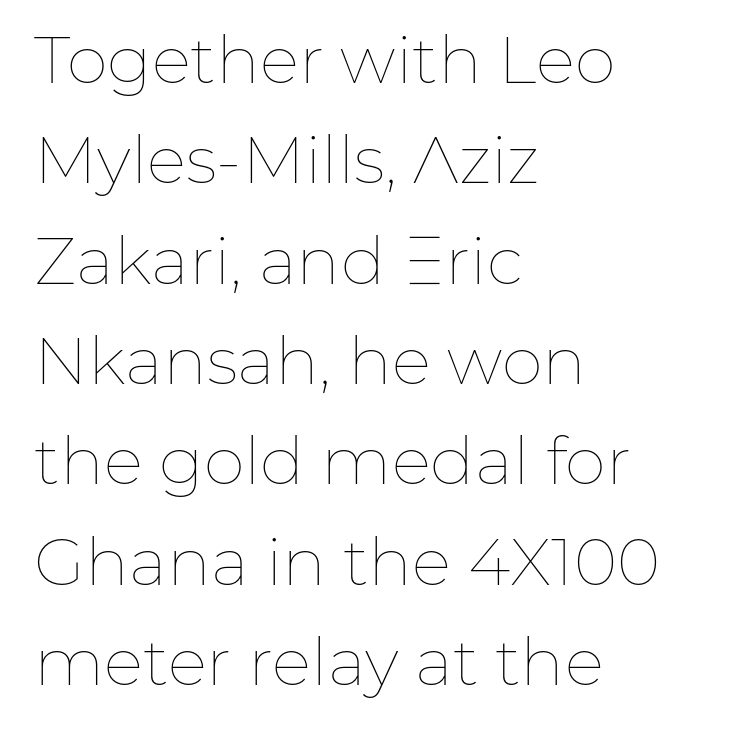
Q: Is the text bold? A: No.
Q: Is the text italic (slanted)? A: No, it is upright.
Q: Is the text underlined? A: No.
Q: How is the paragraph aligned? A: Left-aligned.
Q: Is the spacing between letters normal or unusually wide? A: Normal.
Q: Is the spacing between lines tight, normal or loose? A: Normal.
Q: Width (condensed, normal, or wide)? A: Normal.
Q: Stroke contrast? A: Low.
Q: x-height? A: Medium.
Q: Monospaced? A: No.
